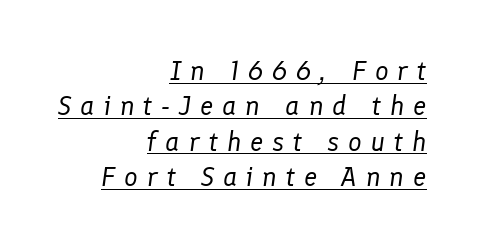
The image shows 27 px text type, italic (leaning right); set right-aligned, normal line spacing (1.31x), unusually wide letter spacing (+0.33 em), underlined.
